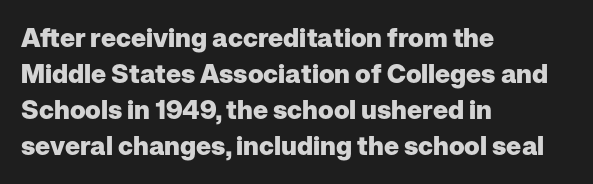
Clear beneath every line of the passage. The typography opts for an upright posture over an oblique one. Evenly set lines give the paragraph a standard silhouette. Standard letterfit; no display-style spreading of the glyphs. The compositor pushed each line to the left boundary.
